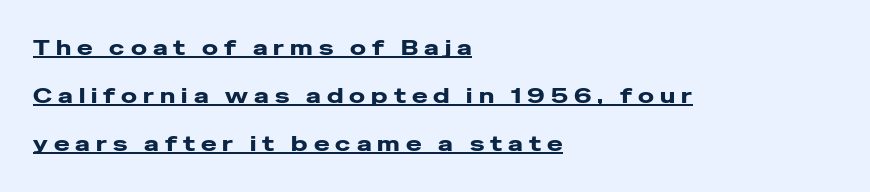
Unlike italic type, these characters show no tilt at all. The face used here has the dense, thick strokes of a bold. The lines are spread far apart with generous leading. Decoration check: the copy is underlined.
